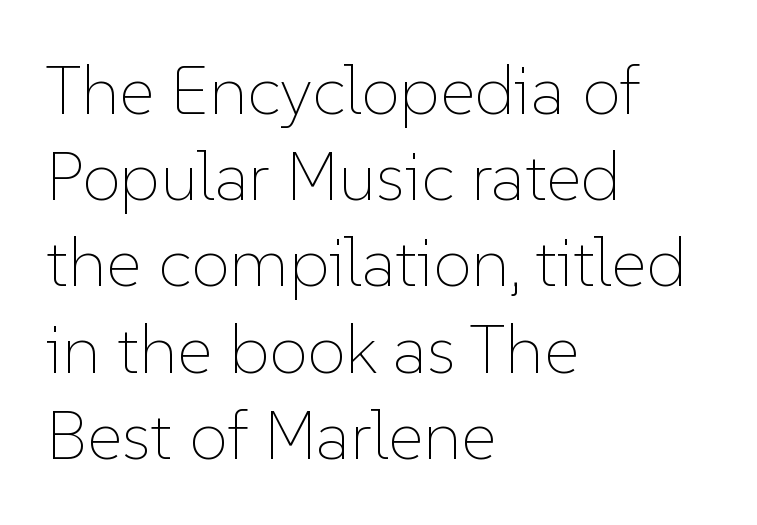
{"italic": "no", "bold": "no", "weight": "thin", "width": "normal", "stroke_contrast": "low", "x_height": "medium", "monospaced": "no", "underline": "no", "align": "left", "line_spacing": "normal", "line_spacing_ratio": 1.25, "letter_spacing": "normal", "letter_spacing_em": 0.0, "glyph_px": 69}
